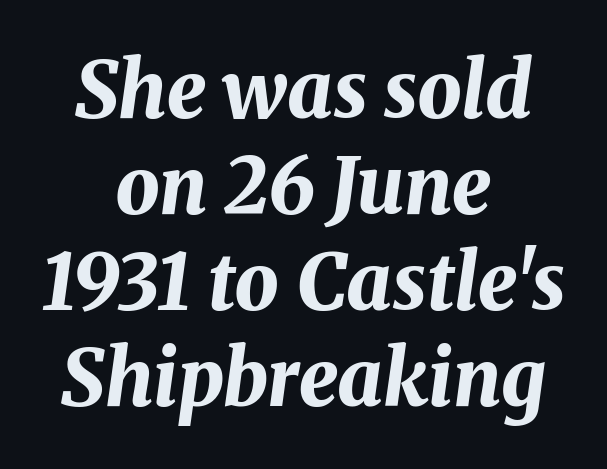
Q: Is the text bold? A: Yes.
Q: Is the text italic (slanted)? A: Yes, it leans right by about 8 degrees.
Q: Is the text underlined? A: No.
Q: How is the paragraph aligned? A: Centered.
Q: Is the spacing between letters normal or unusually wide? A: Normal.
Q: Width (condensed, normal, or wide)? A: Normal.
Q: Stroke contrast? A: Medium.
Q: x-height? A: Medium.
Q: Monospaced? A: No.
